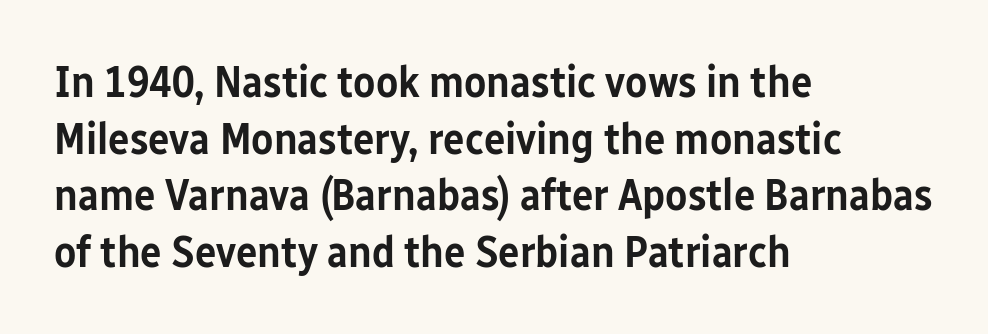
{"serif": "no", "italic": "no", "bold": "semi", "weight": "semibold", "width": "condensed", "stroke_contrast": "low", "x_height": "medium", "monospaced": "no", "underline": "no", "align": "left", "line_spacing": "normal", "line_spacing_ratio": 1.26, "letter_spacing": "normal", "letter_spacing_em": 0.0, "glyph_px": 45}
